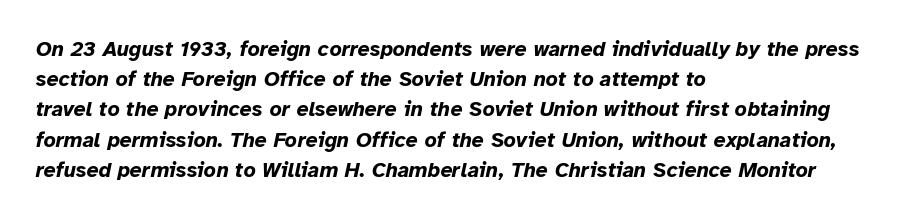
There's an unmistakable incline to the writing here. Summary of weight: heavy, a full bold. Evenly set lines give the paragraph a standard silhouette. All the whitespace from short lines collects on the right.
